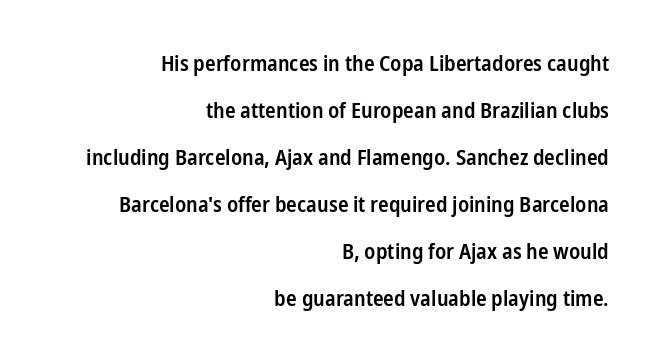
Q: Is the text bold? A: Semi-bold.
Q: Is the text italic (slanted)? A: No, it is upright.
Q: Is the text underlined? A: No.
Q: How is the paragraph aligned? A: Right-aligned.
Q: Is the spacing between letters normal or unusually wide? A: Normal.
Q: Is the spacing between lines tight, normal or loose? A: Loose.
